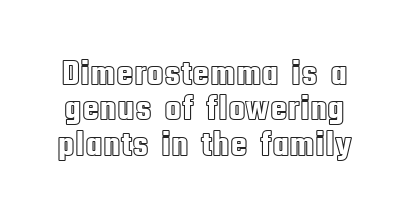
Q: Is the text italic (slanted)? A: No, it is upright.
Q: Is the text underlined? A: No.
Q: Is the spacing between letters normal or unusually wide? A: Normal.
Q: Is the spacing between lines tight, normal or loose? A: Tight.
Q: Width (condensed, normal, or wide)? A: Condensed.
Q: x-height? A: Large.
Q: Monospaced? A: No.
